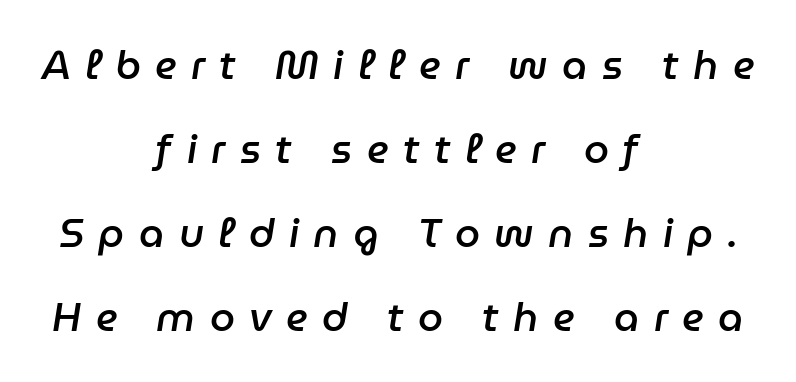
{"italic": "yes", "lean": "right", "slant_degrees": 9, "bold": "semi", "weight": "semibold", "width": "normal", "stroke_contrast": "low", "x_height": "medium", "monospaced": "no", "underline": "no", "align": "center", "line_spacing": "loose", "line_spacing_ratio": 2.1, "letter_spacing": "wide", "letter_spacing_em": 0.36, "glyph_px": 40}
